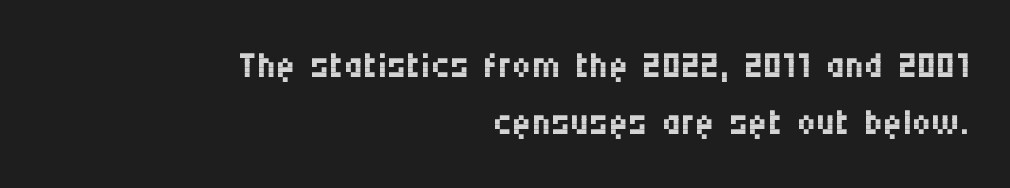
{"serif": "no", "italic": "no", "bold": "no", "weight": "regular", "width": "condensed", "stroke_contrast": "medium", "x_height": "large", "monospaced": "no", "underline": "no", "align": "right", "line_spacing": "tight", "line_spacing_ratio": 1.08, "letter_spacing": "normal", "letter_spacing_em": 0.0, "glyph_px": 53}
